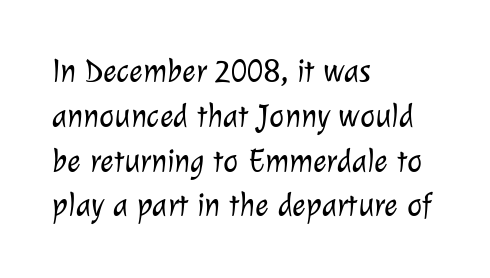
Q: Is the text bold? A: No.
Q: Is the typeface a serif or a sans-serif typeface? A: Sans-serif.
Q: Is the text underlined? A: No.
Q: How is the paragraph aligned? A: Left-aligned.
Q: Is the spacing between letters normal or unusually wide? A: Normal.
Q: Is the spacing between lines tight, normal or loose? A: Normal.
Q: Width (condensed, normal, or wide)? A: Normal.
Q: Stroke contrast? A: Low.
Q: x-height? A: Medium.
Q: Monospaced? A: No.
